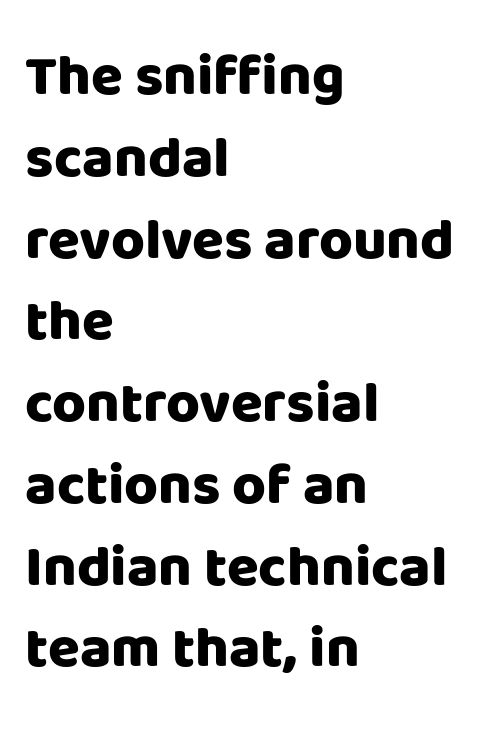
The image shows 58 px heavy sans-serif type, upright; set left-aligned, normal line spacing (1.41x), normal letter spacing, not underlined; low stroke contrast and a large x-height.
